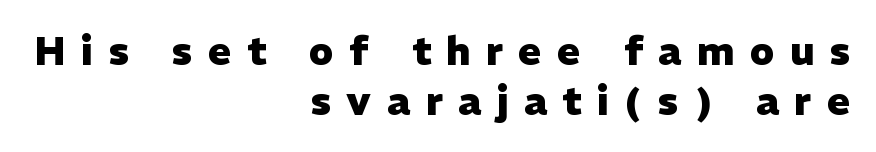
The image shows 39 px heavy sans-serif type, upright; set right-aligned, normal line spacing (1.27x), unusually wide letter spacing (+0.4 em), not underlined; low stroke contrast and a medium x-height.
